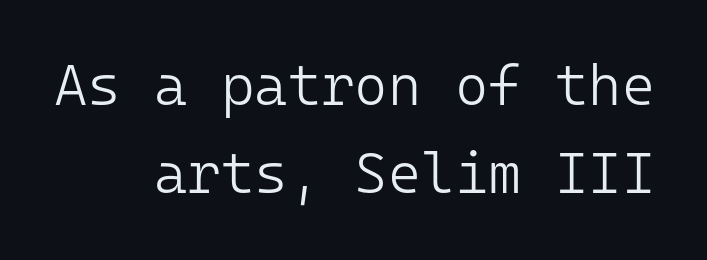
Q: Is the text bold? A: No.
Q: Is the text italic (slanted)? A: No, it is upright.
Q: Is the typeface a serif or a sans-serif typeface? A: Sans-serif.
Q: Is the text underlined? A: No.
Q: How is the paragraph aligned? A: Right-aligned.
Q: Is the spacing between letters normal or unusually wide? A: Normal.
Q: Is the spacing between lines tight, normal or loose? A: Normal.
Q: Width (condensed, normal, or wide)? A: Normal.
Q: Stroke contrast? A: Low.
Q: x-height? A: Medium.
Q: Monospaced? A: Yes.
